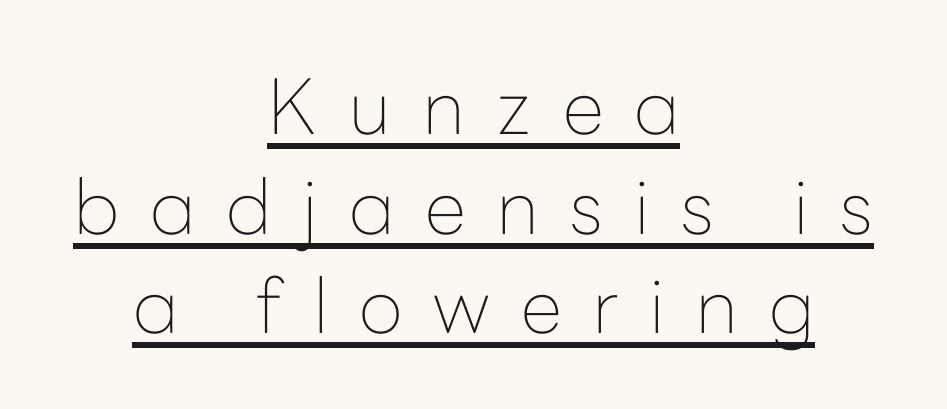
{"serif": "no", "italic": "no", "bold": "no", "weight": "thin", "width": "normal", "stroke_contrast": "low", "x_height": "medium", "monospaced": "no", "underline": "yes", "align": "center", "line_spacing": "normal", "line_spacing_ratio": 1.31, "letter_spacing": "wide", "letter_spacing_em": 0.4, "glyph_px": 76}
